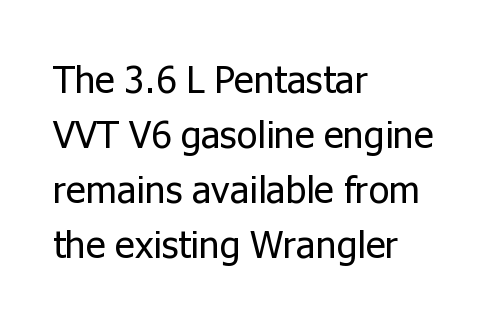
Q: Is the text bold? A: No.
Q: Is the text italic (slanted)? A: No, it is upright.
Q: Is the typeface a serif or a sans-serif typeface? A: Sans-serif.
Q: Is the text underlined? A: No.
Q: How is the paragraph aligned? A: Left-aligned.
Q: Is the spacing between letters normal or unusually wide? A: Normal.
Q: Is the spacing between lines tight, normal or loose? A: Normal.
Q: Width (condensed, normal, or wide)? A: Normal.
Q: Stroke contrast? A: Low.
Q: x-height? A: Medium.
Q: Monospaced? A: No.
